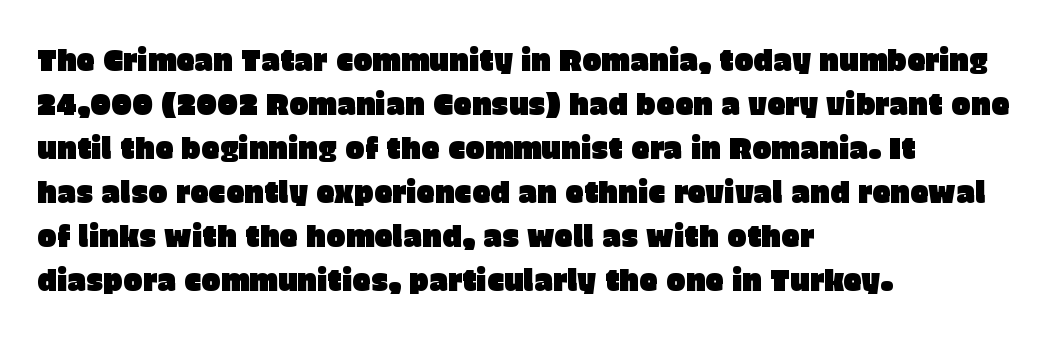
All the whitespace from short lines collects on the right. This sample has the flowing, uneven cadence of proportional lettering. The letters stand straight up with perfectly vertical stems. Whoever set this chose a conventional vertical rhythm. What stands out about the letter spacing? Nothing — it is the standard amount. No feet cap the strokes, marking this as sans-serif type.
